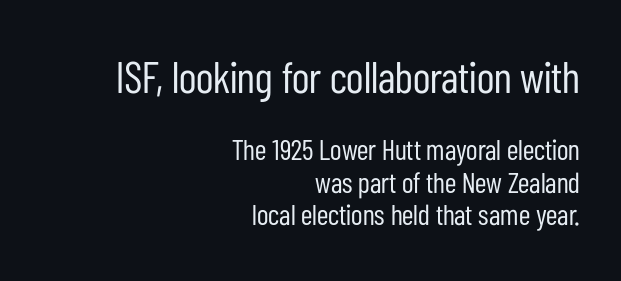
Q: Is the text bold? A: No.
Q: Is the text italic (slanted)? A: No, it is upright.
Q: Is the typeface a serif or a sans-serif typeface? A: Sans-serif.
Q: Is the text underlined? A: No.
Q: How is the paragraph aligned? A: Right-aligned.
Q: Is the spacing between letters normal or unusually wide? A: Normal.
Q: Is the spacing between lines tight, normal or loose? A: Tight.
Q: Which block of text is set in a larger size, the first (top) or the second (bottom)? A: The first (top) one.
Q: Width (condensed, normal, or wide)? A: Condensed.
Q: Stroke contrast? A: Low.
Q: x-height? A: Medium.
Q: Monospaced? A: No.
